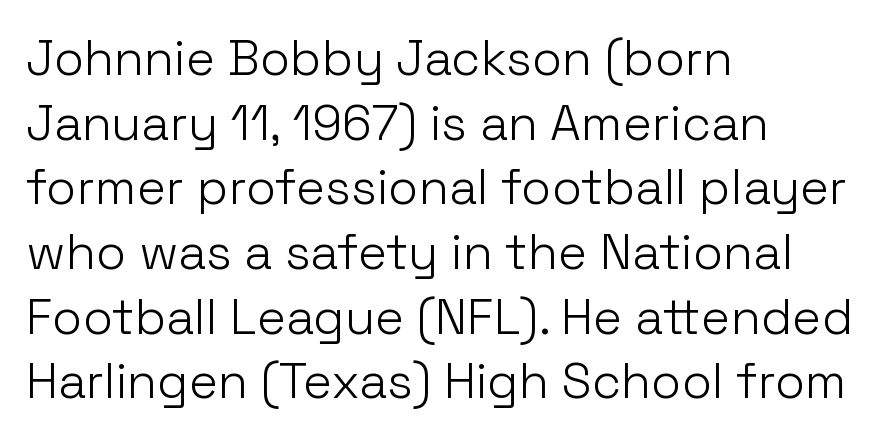
{"serif": "no", "italic": "no", "bold": "no", "weight": "light", "width": "normal", "stroke_contrast": "low", "x_height": "medium", "monospaced": "no", "underline": "no", "align": "left", "line_spacing": "normal", "line_spacing_ratio": 1.32, "letter_spacing": "normal", "letter_spacing_em": 0.0, "glyph_px": 49}
